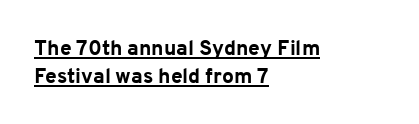
Q: Is the text bold? A: Yes.
Q: Is the text italic (slanted)? A: No, it is upright.
Q: Is the text underlined? A: Yes.
Q: How is the paragraph aligned? A: Left-aligned.
Q: Is the spacing between letters normal or unusually wide? A: Normal.
Q: Is the spacing between lines tight, normal or loose? A: Normal.
